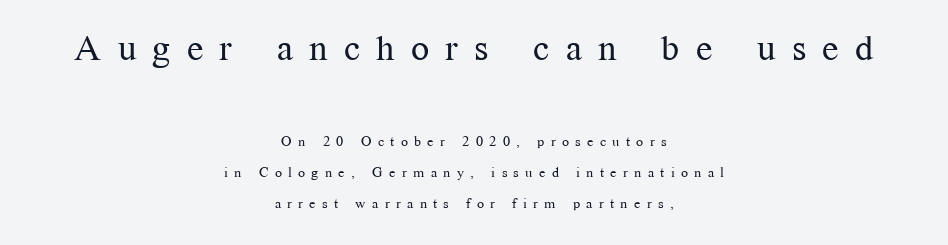
{"serif": "yes", "italic": "no", "bold": "no", "weight": "regular", "width": "normal", "stroke_contrast": "medium", "x_height": "medium", "monospaced": "no", "underline": "no", "align": "center", "line_spacing": "loose", "line_spacing_ratio": 2.22, "letter_spacing": "wide", "letter_spacing_em": 0.45, "larger_block": "first", "size_ratio": 2.57, "glyph_px": 36}
